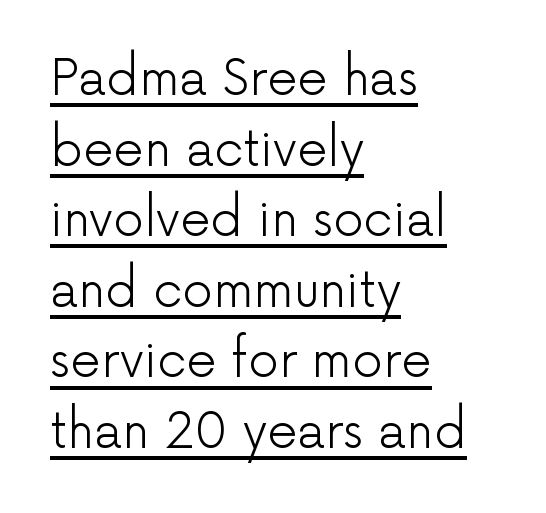
{"serif": "no", "italic": "no", "bold": "no", "weight": "light", "width": "normal", "stroke_contrast": "low", "x_height": "medium", "monospaced": "no", "underline": "yes", "align": "left", "line_spacing": "normal", "line_spacing_ratio": 1.47, "letter_spacing": "normal", "letter_spacing_em": 0.0, "glyph_px": 48}
